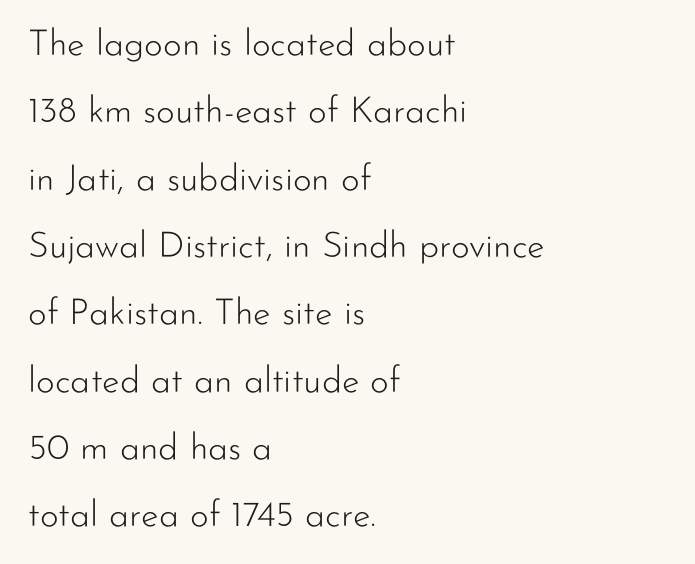
{"serif": "no", "italic": "no", "bold": "no", "weight": "light", "width": "normal", "stroke_contrast": "low", "x_height": "small", "monospaced": "no", "underline": "no", "align": "left", "line_spacing_ratio": 1.87, "letter_spacing": "normal", "letter_spacing_em": 0.0, "glyph_px": 36}
